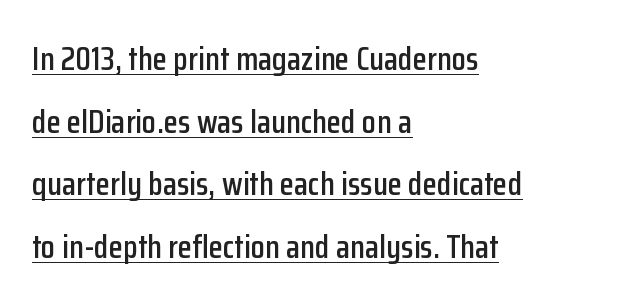
{"serif": "no", "italic": "no", "width": "condensed", "stroke_contrast": "low", "x_height": "medium", "monospaced": "no", "underline": "yes", "align": "left", "line_spacing": "loose", "line_spacing_ratio": 1.9, "letter_spacing": "normal", "letter_spacing_em": 0.0, "glyph_px": 33}
